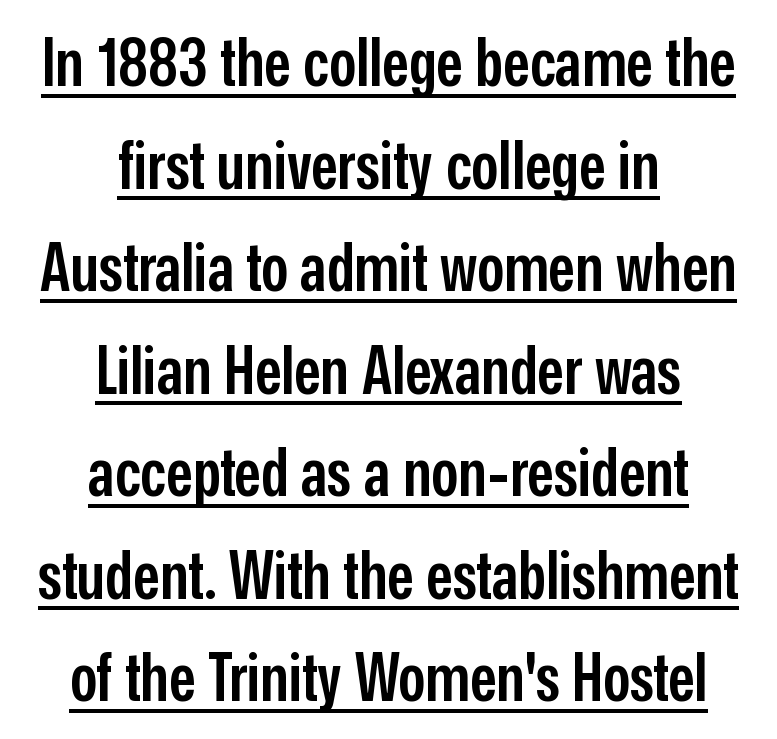
The image shows 67 px semibold, condensed sans-serif type, upright; set centered, normal line spacing (1.53x), normal letter spacing, underlined; low stroke contrast and a medium x-height.
